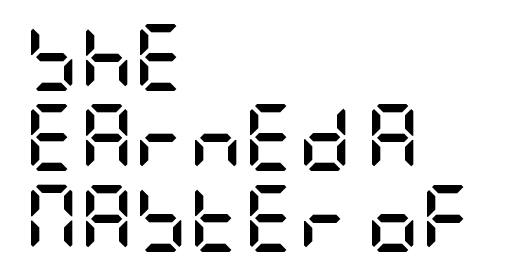
The image shows 67 px semibold, condensed sans-serif type, upright; set left-aligned, line spacing 1.2x, normal letter spacing, not underlined; low stroke contrast and a large x-height.
